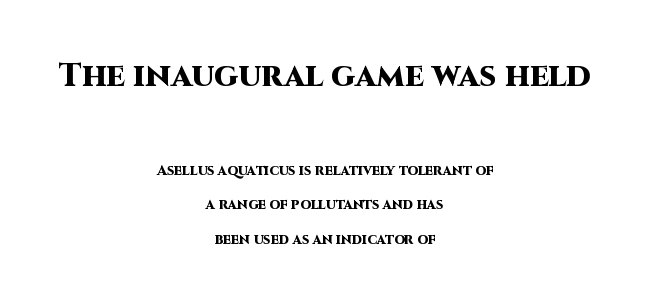
The image shows 33 px heavy sans-serif type, upright; set centered, loose line spacing (2.47x), normal letter spacing, not underlined; the first (top) block is 2.36x larger; high stroke contrast and a large x-height.
